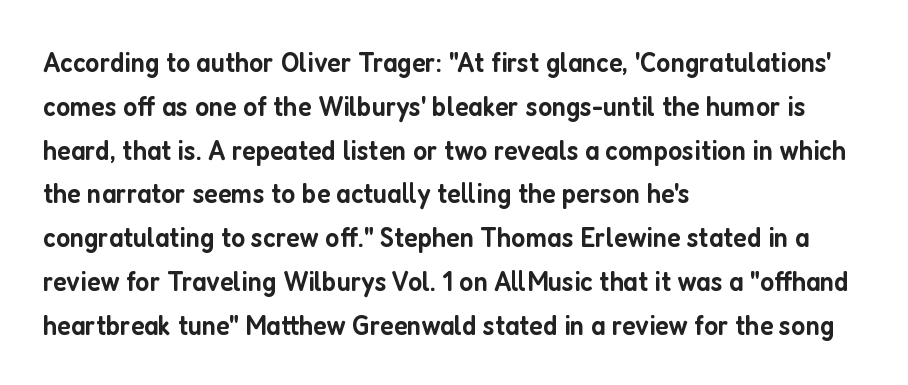
{"serif": "no", "italic": "no", "bold": "semi", "weight": "semibold", "width": "condensed", "stroke_contrast": "low", "x_height": "medium", "monospaced": "no", "underline": "no", "align": "left", "line_spacing": "normal", "line_spacing_ratio": 1.51, "letter_spacing": "normal", "letter_spacing_em": 0.0, "glyph_px": 29}
